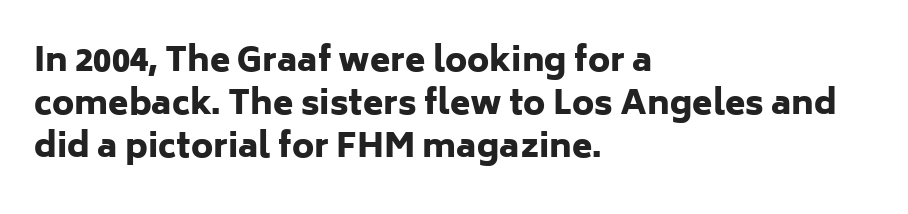
The image shows 33 px heavy sans-serif type, upright; set left-aligned, normal line spacing (1.31x), normal letter spacing, not underlined; low stroke contrast and a medium x-height.
